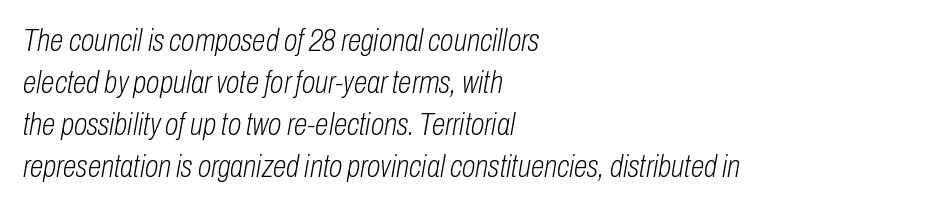
{"italic": "yes", "lean": "right", "slant_degrees": 10, "bold": "no", "weight": "light", "width": "condensed", "stroke_contrast": "low", "x_height": "medium", "monospaced": "no", "underline": "no", "align": "left", "line_spacing": "normal", "line_spacing_ratio": 1.36, "letter_spacing": "normal", "letter_spacing_em": 0.0, "glyph_px": 31}
